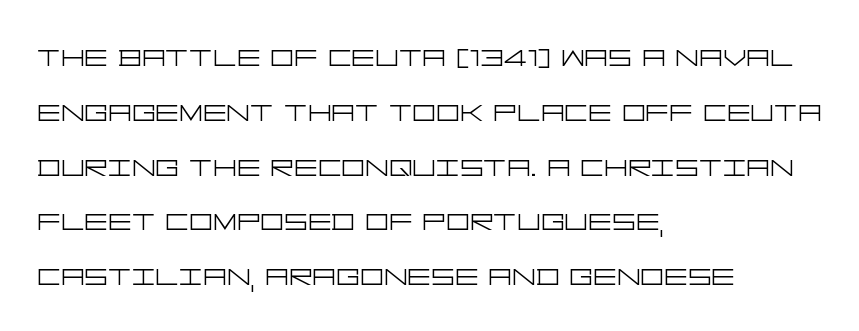
{"serif": "no", "italic": "no", "bold": "no", "weight": "light", "width": "wide", "stroke_contrast": "low", "x_height": "large", "underline": "no", "align": "left", "line_spacing": "normal", "line_spacing_ratio": 1.48, "letter_spacing": "normal", "letter_spacing_em": 0.0, "glyph_px": 37}
